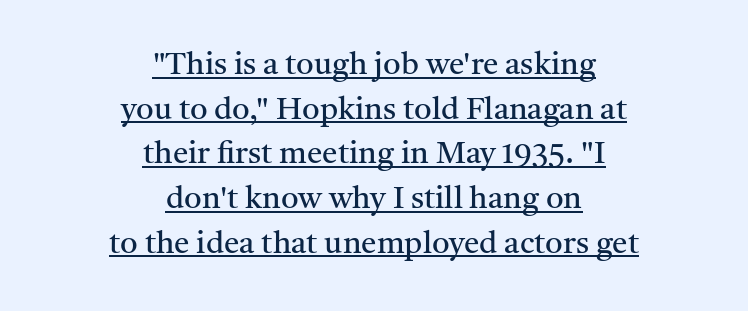
Q: Is the text bold? A: No.
Q: Is the text italic (slanted)? A: No, it is upright.
Q: Is the typeface a serif or a sans-serif typeface? A: Serif.
Q: Is the text underlined? A: Yes.
Q: How is the paragraph aligned? A: Centered.
Q: Is the spacing between letters normal or unusually wide? A: Normal.
Q: Is the spacing between lines tight, normal or loose? A: Normal.
Q: Width (condensed, normal, or wide)? A: Normal.
Q: Stroke contrast? A: Medium.
Q: x-height? A: Medium.
Q: Monospaced? A: No.
